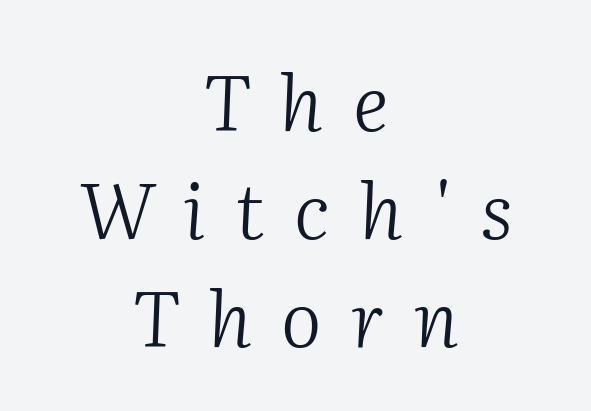
Q: Is the text bold? A: No.
Q: Is the text italic (slanted)? A: Yes, it leans right by about 2 degrees.
Q: Is the typeface a serif or a sans-serif typeface? A: Serif.
Q: Is the text underlined? A: No.
Q: How is the paragraph aligned? A: Centered.
Q: Is the spacing between letters normal or unusually wide? A: Unusually wide.
Q: Is the spacing between lines tight, normal or loose? A: Normal.
Q: Width (condensed, normal, or wide)? A: Normal.
Q: Stroke contrast? A: Medium.
Q: x-height? A: Medium.
Q: Monospaced? A: No.
